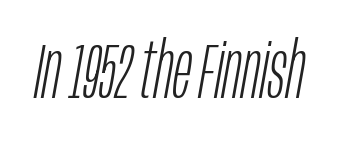
Q: Is the text bold? A: No.
Q: Is the text italic (slanted)? A: Yes, it leans right by about 10 degrees.
Q: Is the text underlined? A: No.
Q: Is the spacing between letters normal or unusually wide? A: Normal.
Q: Width (condensed, normal, or wide)? A: Condensed.
Q: Stroke contrast? A: Low.
Q: x-height? A: Large.
Q: Monospaced? A: No.
